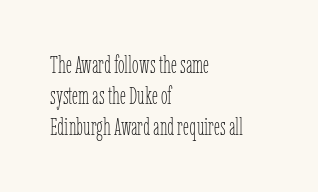
Q: Is the text bold? A: No.
Q: Is the text italic (slanted)? A: No, it is upright.
Q: Is the text underlined? A: No.
Q: How is the paragraph aligned? A: Left-aligned.
Q: Is the spacing between letters normal or unusually wide? A: Normal.
Q: Is the spacing between lines tight, normal or loose? A: Normal.
